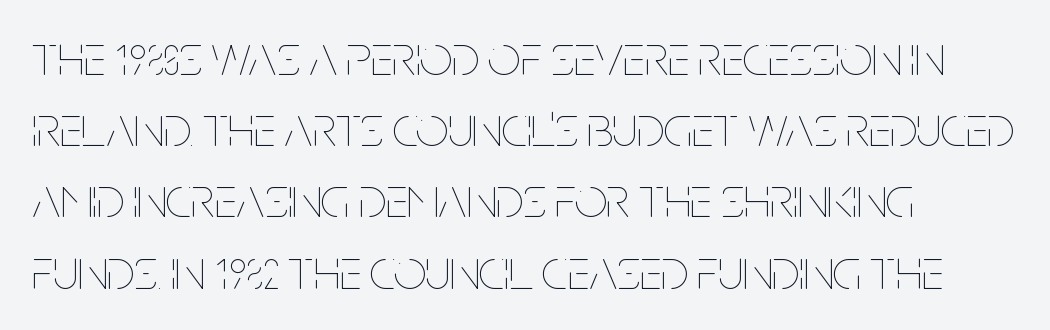
Q: Is the text bold? A: No.
Q: Is the text italic (slanted)? A: No, it is upright.
Q: Is the text underlined? A: No.
Q: How is the paragraph aligned? A: Left-aligned.
Q: Is the spacing between letters normal or unusually wide? A: Normal.
Q: Is the spacing between lines tight, normal or loose? A: Normal.
Q: Width (condensed, normal, or wide)? A: Condensed.
Q: Stroke contrast? A: Low.
Q: x-height? A: Large.
Q: Monospaced? A: No.
